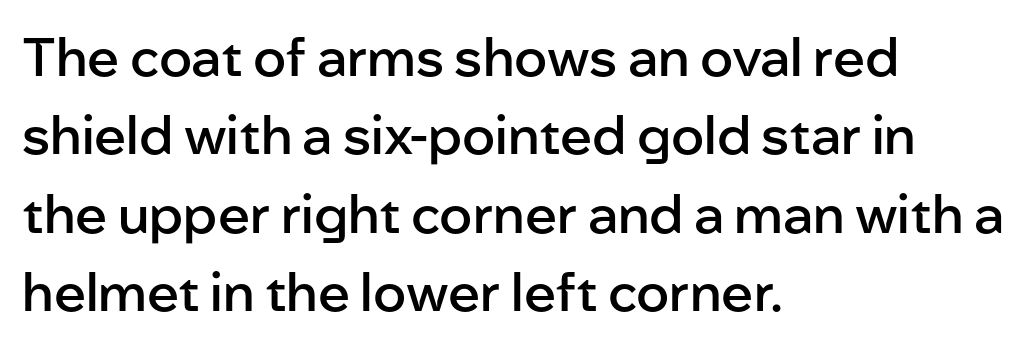
The image shows 53 px semibold sans-serif type, upright; set left-aligned, normal line spacing (1.48x), normal letter spacing, not underlined; low stroke contrast and a medium x-height.
